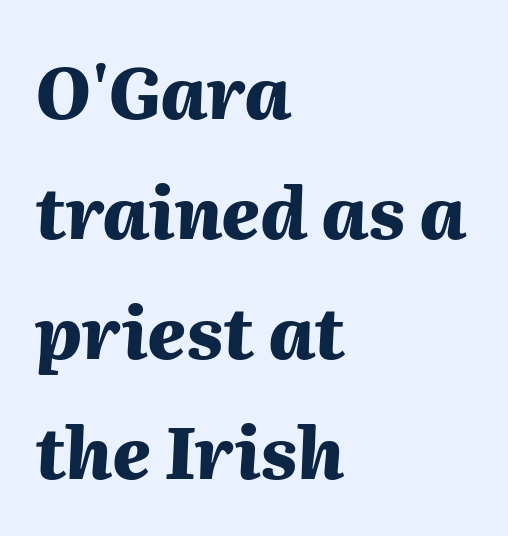
Q: Is the text bold? A: Yes.
Q: Is the text italic (slanted)? A: Yes, it leans right by about 2 degrees.
Q: Is the text underlined? A: No.
Q: How is the paragraph aligned? A: Left-aligned.
Q: Is the spacing between letters normal or unusually wide? A: Normal.
Q: Is the spacing between lines tight, normal or loose? A: Normal.
Q: Width (condensed, normal, or wide)? A: Normal.
Q: Stroke contrast? A: Medium.
Q: x-height? A: Medium.
Q: Monospaced? A: No.
